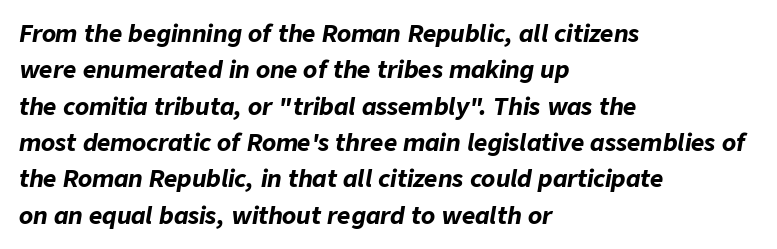
{"italic": "yes", "lean": "right", "slant_degrees": 9, "bold": "yes", "underline": "no", "align": "left", "line_spacing": "normal", "line_spacing_ratio": 1.58, "letter_spacing": "normal", "letter_spacing_em": 0.0, "glyph_px": 23}
